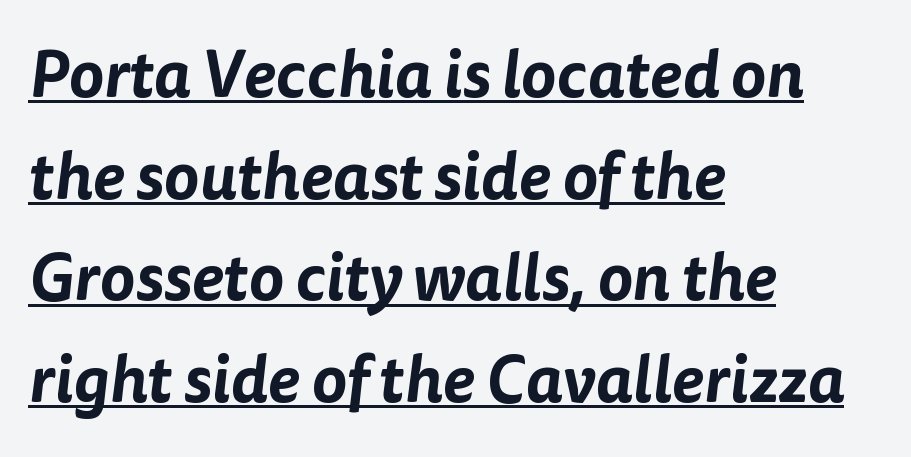
Q: Is the typeface a serif or a sans-serif typeface? A: Sans-serif.
Q: Is the text underlined? A: Yes.
Q: How is the paragraph aligned? A: Left-aligned.
Q: Is the spacing between letters normal or unusually wide? A: Normal.
Q: Is the spacing between lines tight, normal or loose? A: Normal.
Q: Width (condensed, normal, or wide)? A: Normal.
Q: Stroke contrast? A: Low.
Q: x-height? A: Medium.
Q: Monospaced? A: No.
